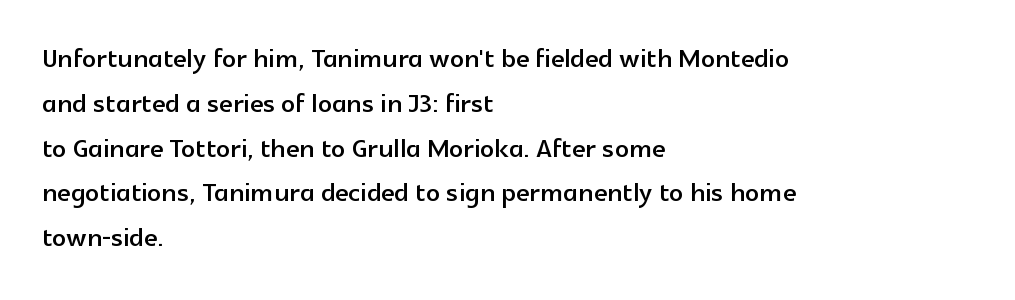
Q: Is the text italic (slanted)? A: No, it is upright.
Q: Is the typeface a serif or a sans-serif typeface? A: Sans-serif.
Q: Is the text underlined? A: No.
Q: How is the paragraph aligned? A: Left-aligned.
Q: Is the spacing between letters normal or unusually wide? A: Normal.
Q: Is the spacing between lines tight, normal or loose? A: Normal.
Q: Width (condensed, normal, or wide)? A: Normal.
Q: x-height? A: Medium.
Q: Monospaced? A: No.
